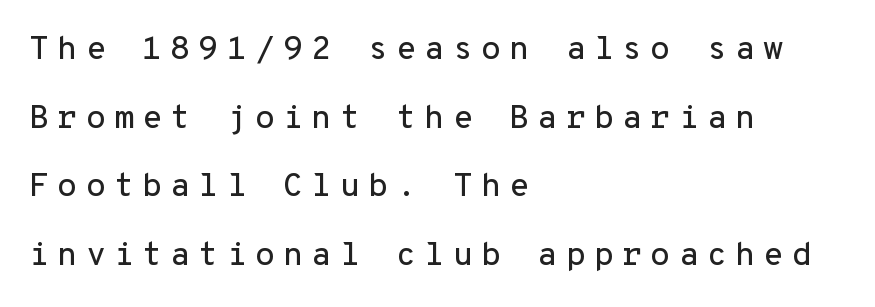
The image shows 33 px sans-serif type, upright, monospaced; set left-aligned, loose line spacing (2.08x), unusually wide letter spacing (+0.24 em), not underlined; low stroke contrast and a medium x-height.
